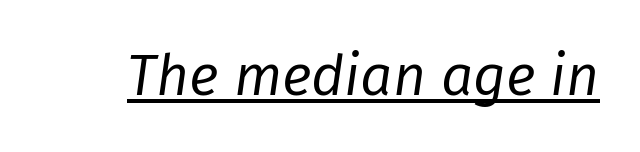
Tracking here is standard; glyphs follow each other at the usual distance. The axis of the letterforms is tilted away from vertical. The letters advance in unequal steps, a hallmark of proportional type. Summary of weight: not heavy and not bold. The rendering uses the underline text-decoration.
